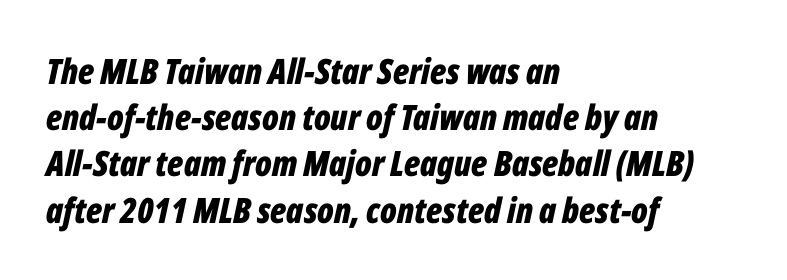
You'd pick this weight for a headline — it's a proper bold. Letter spacing: default. Check under the words: just untouched page. The block of text has a typical density, with ordinary space between rows. Does the lettering tilt? It does — this is italic. In CSS terms this would be text-align: left.
